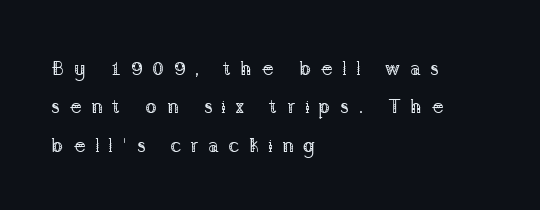
This sample uses an upright cut, with every glyph sitting square on the baseline. The rag falls on the right side of this text block. Unmarked baselines from the first word to the last. The face used here is rendered with a markedly widened letterfit. You could fit nearly another row in the gap between these rows.
